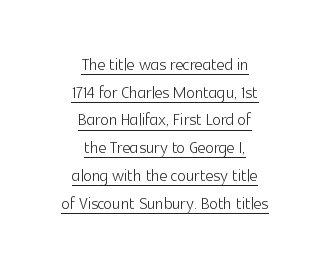
The image shows 22 px text type, upright; set centered, normal line spacing (1.26x), normal letter spacing, underlined.
